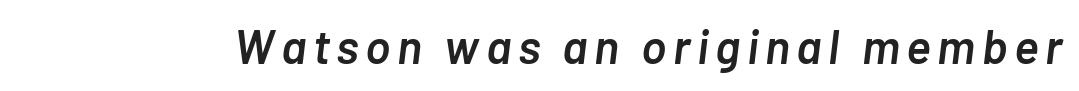
How heavy is the stroke? Medium-heavy — a semibold, shy of bold. You could not count columns in this text — the font is proportionally spaced. Does the lettering tilt? It does — this is italic. The area under the type is left untouched.
